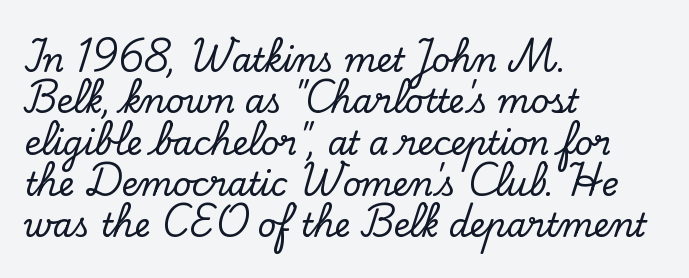
{"serif": "yes", "width": "normal", "stroke_contrast": "low", "x_height": "small", "monospaced": "no", "underline": "no", "align": "left", "line_spacing": "normal", "line_spacing_ratio": 1.29, "letter_spacing": "normal", "letter_spacing_em": 0.0, "glyph_px": 32}
